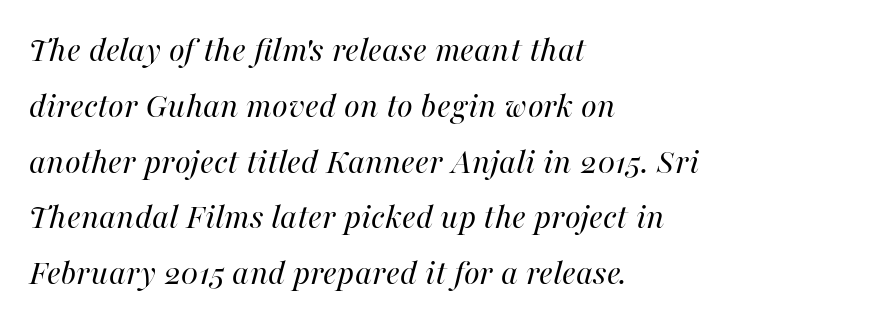
{"italic": "yes", "lean": "right", "slant_degrees": 16, "bold": "no", "weight": "regular", "width": "normal", "stroke_contrast": "high", "x_height": "medium", "monospaced": "no", "underline": "no", "align": "left", "line_spacing": "normal", "line_spacing_ratio": 1.55, "letter_spacing": "normal", "letter_spacing_em": 0.0, "glyph_px": 36}
